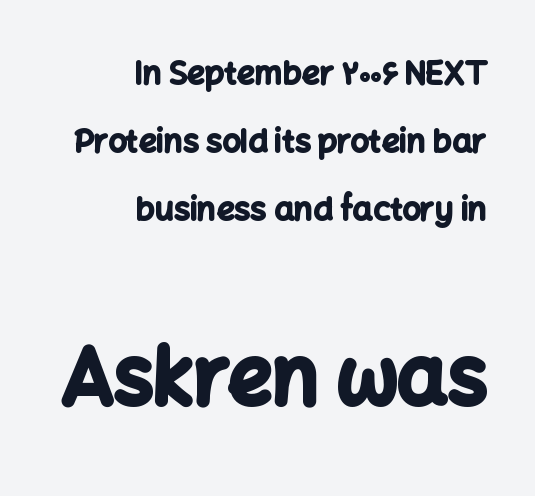
The image shows 79 px bold sans-serif type, upright; set right-aligned, loose line spacing (2.13x), normal letter spacing, not underlined; the second (bottom) block is 2.47x larger; low stroke contrast and a medium x-height.
